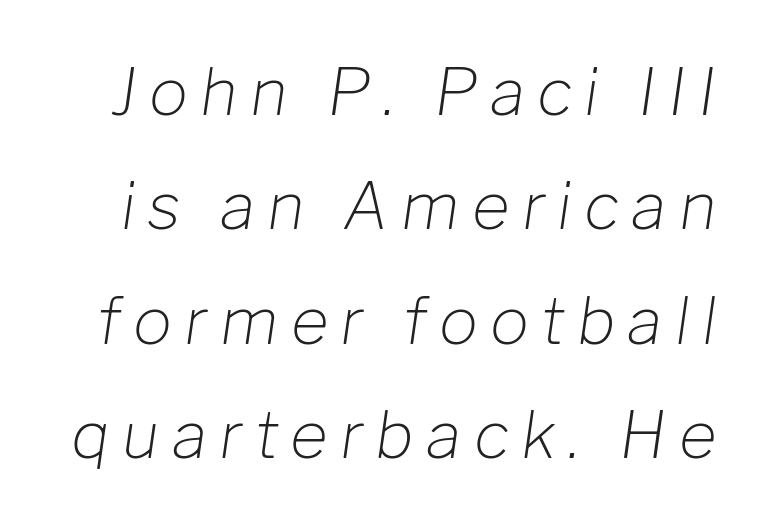
Italic? Definitely — the glyphs are oblique. The face used here is proportionally spaced, like ordinary book or web type. The baseline area is clear. The weight would be labelled regular, book, light, or lighter still.
